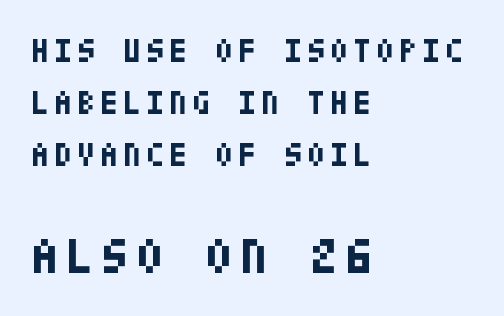
{"serif": "no", "italic": "no", "bold": "yes", "weight": "bold", "width": "condensed", "stroke_contrast": "low", "x_height": "large", "underline": "no", "align": "left", "line_spacing": "normal", "line_spacing_ratio": 1.57, "larger_block": "second", "size_ratio": 1.52, "glyph_px": 50}
